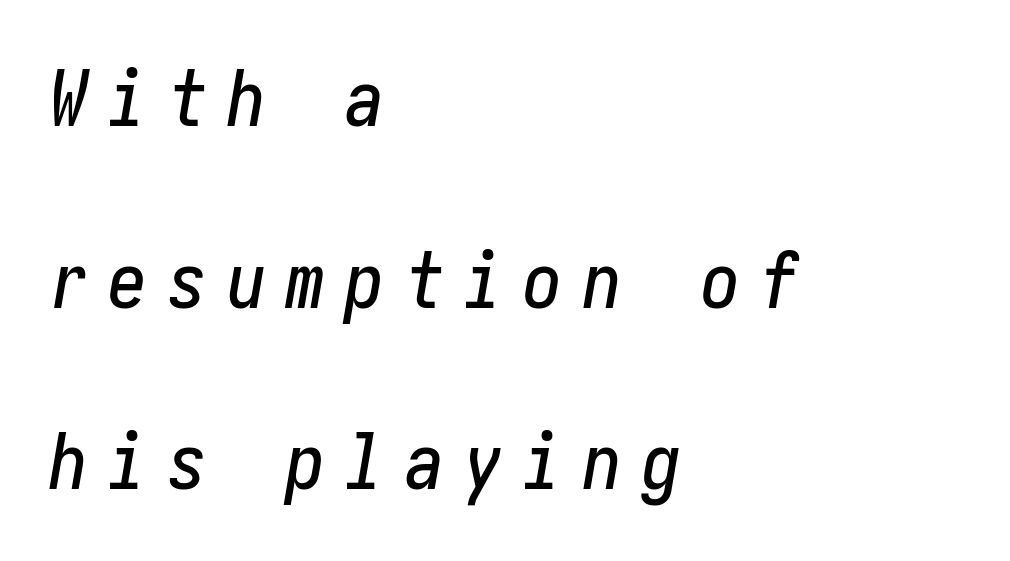
It's the slanting kind of type. Summary of vertical rhythm: relaxed, with wide interline spacing. The lines are quadded left. Compared with typical body copy, the letter spacing here is much looser. Quick note: underline off.
